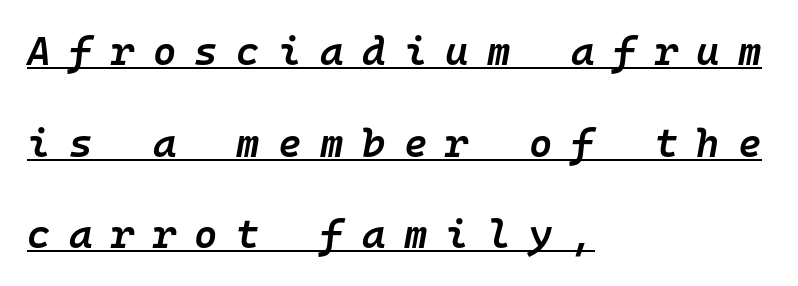
{"italic": "yes", "lean": "right", "slant_degrees": 10, "bold": "semi", "weight": "semibold", "width": "normal", "stroke_contrast": "low", "x_height": "medium", "monospaced": "yes", "underline": "yes", "align": "left", "line_spacing": "loose", "line_spacing_ratio": 2.29, "letter_spacing": "wide", "letter_spacing_em": 0.46, "glyph_px": 40}
